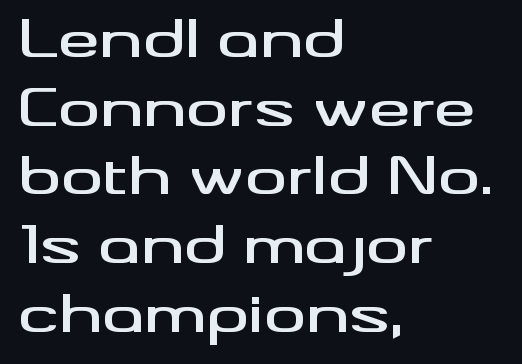
Q: Is the text italic (slanted)? A: No, it is upright.
Q: Is the typeface a serif or a sans-serif typeface? A: Sans-serif.
Q: Is the text underlined? A: No.
Q: How is the paragraph aligned? A: Left-aligned.
Q: Is the spacing between letters normal or unusually wide? A: Normal.
Q: Is the spacing between lines tight, normal or loose? A: Normal.
Q: Width (condensed, normal, or wide)? A: Wide.
Q: Stroke contrast? A: Medium.
Q: x-height? A: Small.
Q: Monospaced? A: No.
